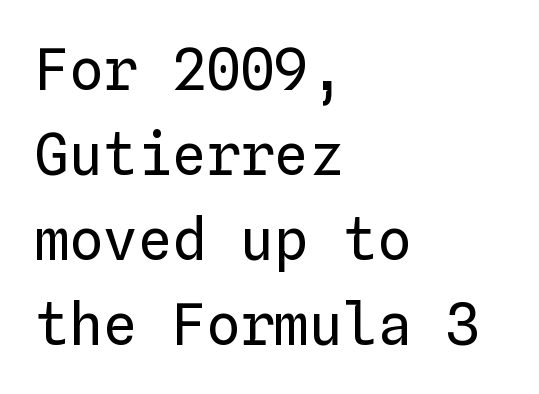
Q: Is the text bold? A: No.
Q: Is the text italic (slanted)? A: No, it is upright.
Q: Is the text underlined? A: No.
Q: How is the paragraph aligned? A: Left-aligned.
Q: Is the spacing between letters normal or unusually wide? A: Normal.
Q: Is the spacing between lines tight, normal or loose? A: Normal.
Q: Width (condensed, normal, or wide)? A: Normal.
Q: Stroke contrast? A: Low.
Q: x-height? A: Medium.
Q: Monospaced? A: Yes.
